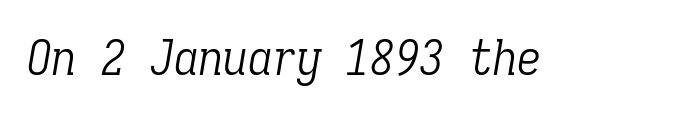
{"serif": "yes", "italic": "yes", "lean": "right", "slant_degrees": 9, "bold": "no", "weight": "light", "width": "condensed", "stroke_contrast": "low", "x_height": "medium", "monospaced": "yes", "underline": "no", "letter_spacing": "normal", "letter_spacing_em": 0.0, "glyph_px": 49}
